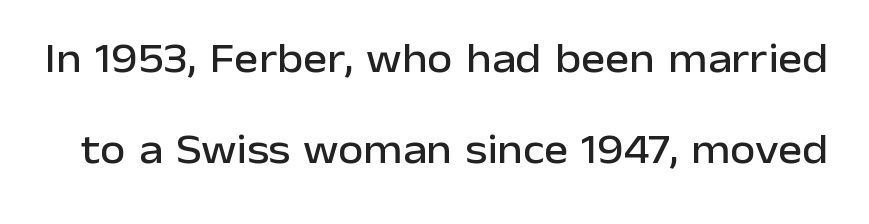
Q: Is the text italic (slanted)? A: No, it is upright.
Q: Is the typeface a serif or a sans-serif typeface? A: Sans-serif.
Q: Is the text underlined? A: No.
Q: Is the spacing between letters normal or unusually wide? A: Normal.
Q: Is the spacing between lines tight, normal or loose? A: Loose.
Q: Width (condensed, normal, or wide)? A: Normal.
Q: Stroke contrast? A: Low.
Q: x-height? A: Medium.
Q: Monospaced? A: No.
